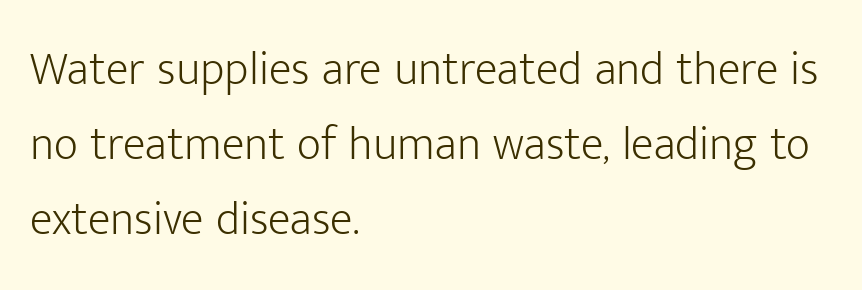
{"serif": "no", "italic": "no", "bold": "no", "weight": "light", "width": "normal", "stroke_contrast": "low", "x_height": "medium", "monospaced": "no", "underline": "no", "align": "left", "line_spacing": "normal", "line_spacing_ratio": 1.6, "letter_spacing": "normal", "letter_spacing_em": 0.0, "glyph_px": 47}
